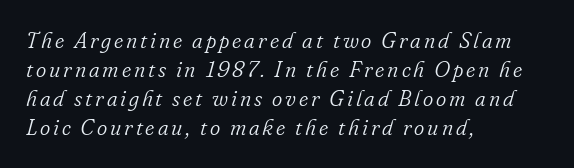
Reading down the column, the eye jumps a familiar distance to each next line. It's the slanting kind of type. This reads as an unemphasized weight, regular at the heaviest. In CSS terms this would be text-align: left.
